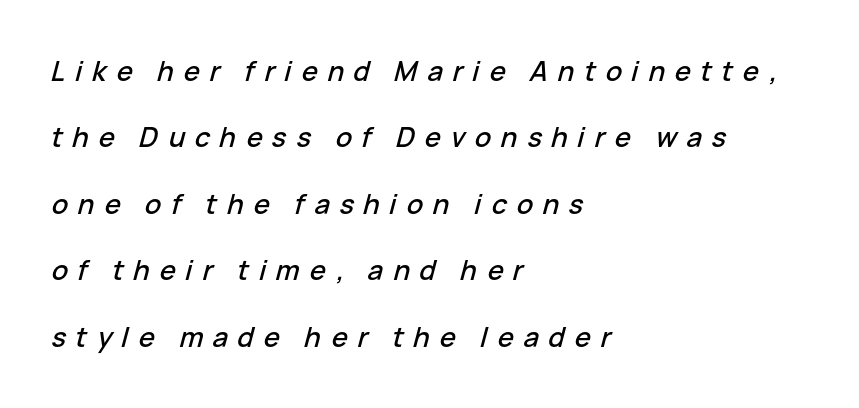
Underlining? Definitely not there. Observe the lean: these are italic letterforms. Someone cranked the tracking dial way up on this one. Widely set lines give the paragraph a tall, airy silhouette.
